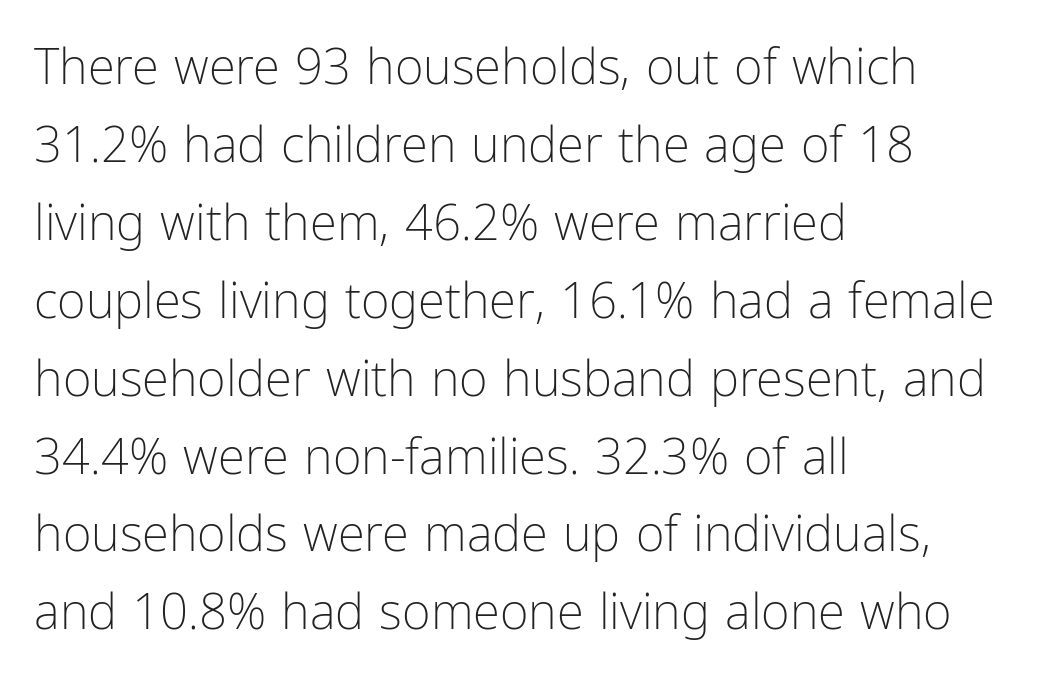
{"serif": "no", "italic": "no", "bold": "no", "weight": "light", "width": "condensed", "stroke_contrast": "low", "x_height": "medium", "monospaced": "no", "underline": "no", "align": "left", "line_spacing": "normal", "line_spacing_ratio": 1.59, "letter_spacing": "normal", "letter_spacing_em": 0.0, "glyph_px": 49}
